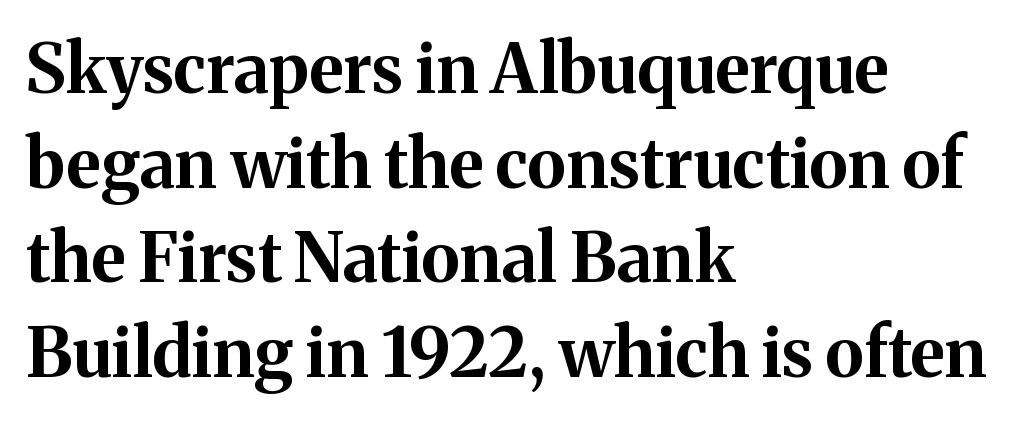
If you drew a line through each stem, it would be perfectly vertical. The line texture is even and compact thanks to regular tracking. The string is rendered with underlining switched off. Do the characters align in a grid? No, the font is proportional. The vertical gap from one line to the next is medium.
